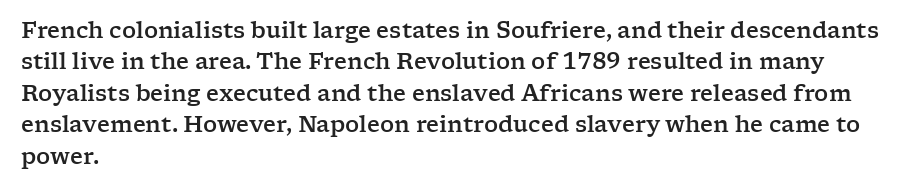
Quick note: underline off. Interline gaps are of average width in this sample. Notice how the stems are strictly vertical — no italics here. How are the letters spaced? Ordinarily, with no added tracking. The lines are quadded left.
